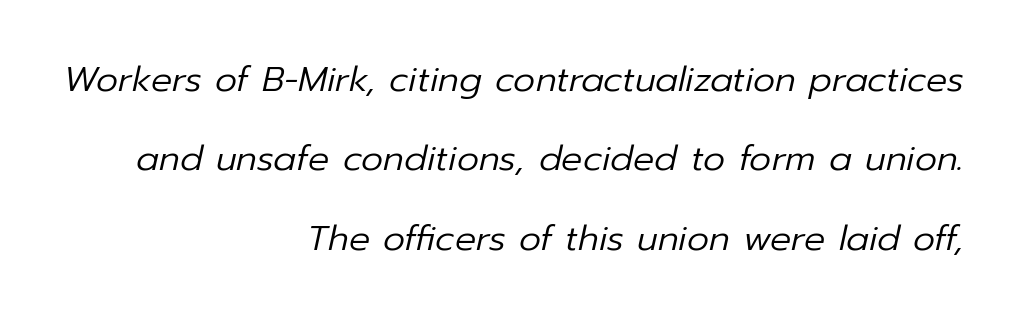
{"italic": "yes", "lean": "right", "slant_degrees": 12, "bold": "no", "weight": "regular", "width": "normal", "stroke_contrast": "low", "x_height": "medium", "monospaced": "no", "underline": "no", "align": "right", "line_spacing": "loose", "line_spacing_ratio": 2.27, "letter_spacing": "normal", "letter_spacing_em": 0.0, "glyph_px": 35}
